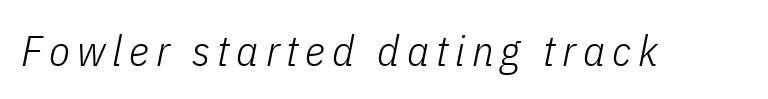
The image shows 43 px light, condensed type, italic (leaning right); set not underlined; low stroke contrast and a medium x-height.
